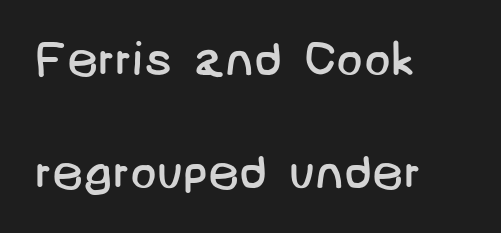
Words float on clear page, feet unadorned. Each line starts at the same left margin while the right side varies. The characters display no serif detailing; their extremities are plain. Nothing unusual about the tracking: characters are spaced as the font intends.
